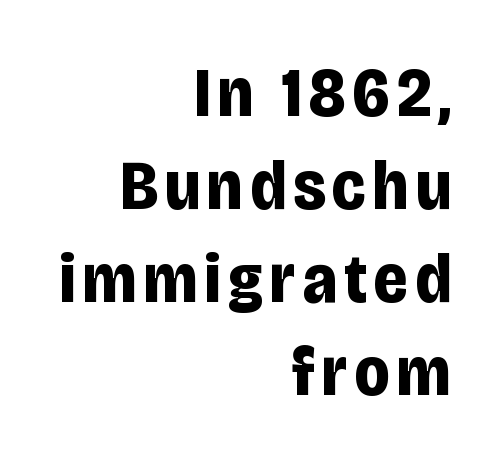
Q: Is the text bold? A: Yes.
Q: Is the text italic (slanted)? A: No, it is upright.
Q: Is the typeface a serif or a sans-serif typeface? A: Sans-serif.
Q: Is the text underlined? A: No.
Q: How is the paragraph aligned? A: Right-aligned.
Q: Is the spacing between lines tight, normal or loose? A: Normal.
Q: Width (condensed, normal, or wide)? A: Condensed.
Q: Stroke contrast? A: Low.
Q: x-height? A: Large.
Q: Monospaced? A: No.
